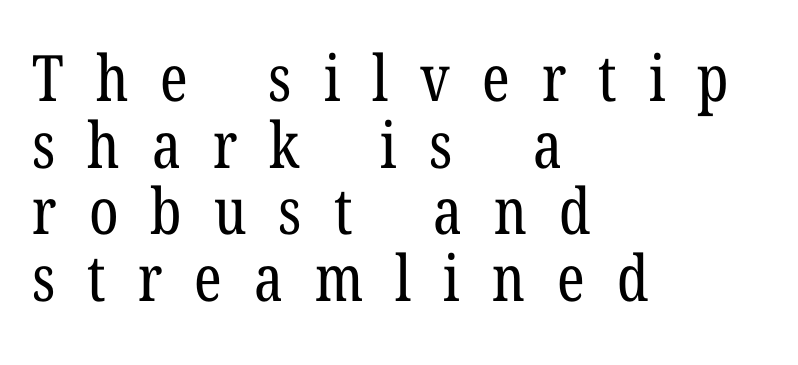
The image shows 64 px regular-weight, condensed serif type; set left-aligned, tight line spacing (1.04x), unusually wide letter spacing (+0.5 em), not underlined; low stroke contrast and a medium x-height.
